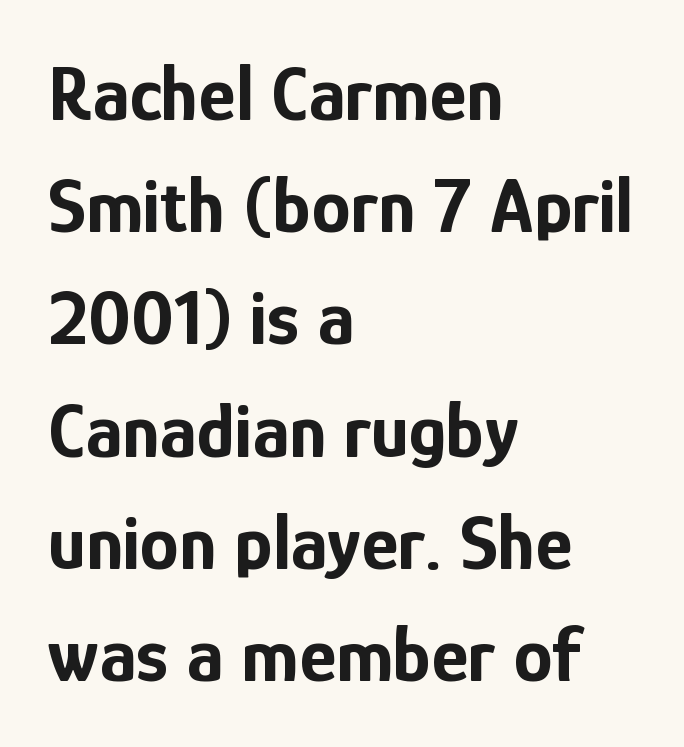
Q: Is the text bold? A: Yes.
Q: Is the text italic (slanted)? A: No, it is upright.
Q: Is the typeface a serif or a sans-serif typeface? A: Sans-serif.
Q: Is the text underlined? A: No.
Q: How is the paragraph aligned? A: Left-aligned.
Q: Is the spacing between letters normal or unusually wide? A: Normal.
Q: Is the spacing between lines tight, normal or loose? A: Normal.
Q: Width (condensed, normal, or wide)? A: Condensed.
Q: Stroke contrast? A: Low.
Q: x-height? A: Medium.
Q: Monospaced? A: No.
